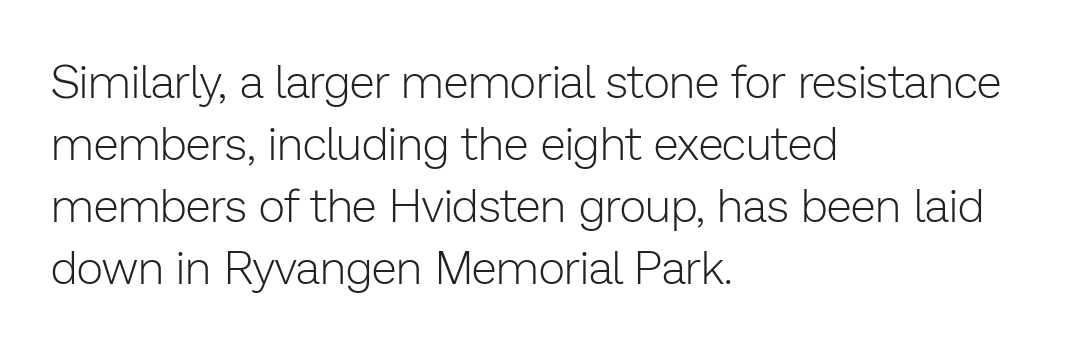
{"serif": "no", "italic": "no", "bold": "no", "weight": "light", "width": "normal", "stroke_contrast": "low", "x_height": "medium", "monospaced": "no", "underline": "no", "align": "left", "line_spacing": "normal", "line_spacing_ratio": 1.35, "letter_spacing": "normal", "letter_spacing_em": 0.0, "glyph_px": 46}
